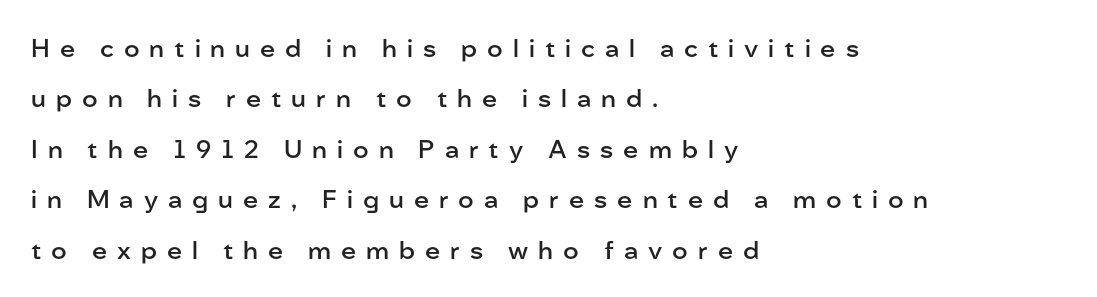
The rendering inserts visible extra space after every character. The space between consecutive lines is lavish. This is moderately heavy type, rendered in semibold. If you drew a ruler down the left edge, every line would touch it.
